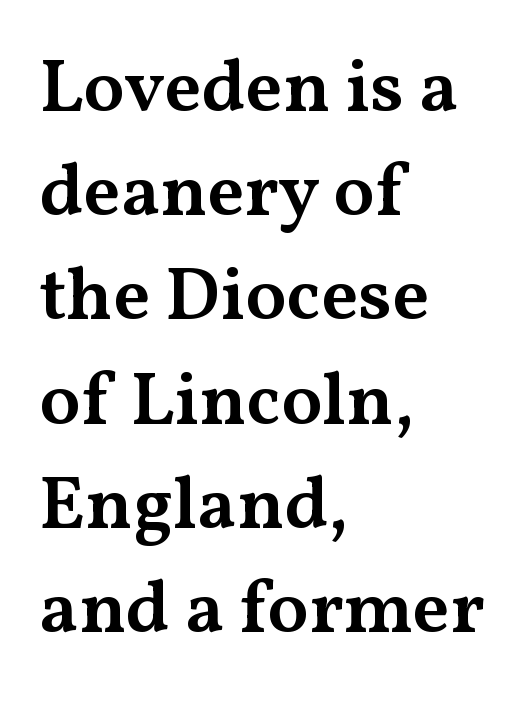
{"serif": "yes", "italic": "no", "bold": "semi", "weight": "semibold", "width": "wide", "stroke_contrast": "medium", "x_height": "medium", "monospaced": "no", "underline": "no", "align": "left", "line_spacing": "normal", "line_spacing_ratio": 1.39, "letter_spacing": "normal", "letter_spacing_em": 0.0, "glyph_px": 75}
